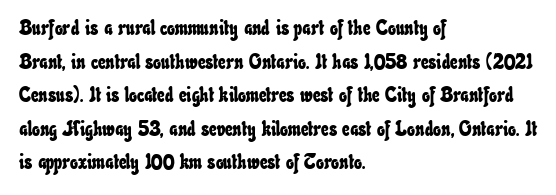
Only glyphs here, with clear space below each row. Leftover space on each line is placed entirely after the last word. Vertically, the passage feels balanced, rows spaced as you'd expect. A typesetter would call this zero additional tracking.
